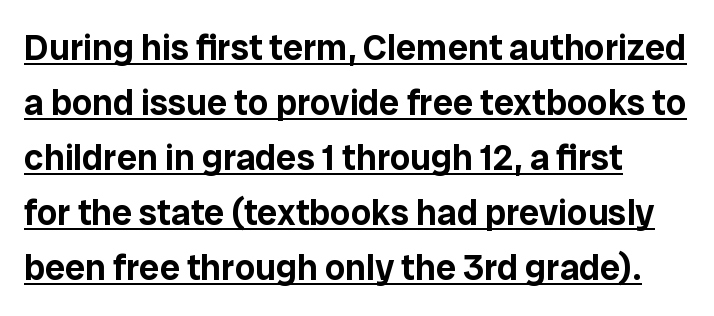
{"serif": "no", "italic": "no", "width": "normal", "stroke_contrast": "low", "x_height": "medium", "monospaced": "no", "underline": "yes", "align": "left", "line_spacing": "normal", "line_spacing_ratio": 1.53, "letter_spacing": "normal", "letter_spacing_em": 0.0, "glyph_px": 36}
